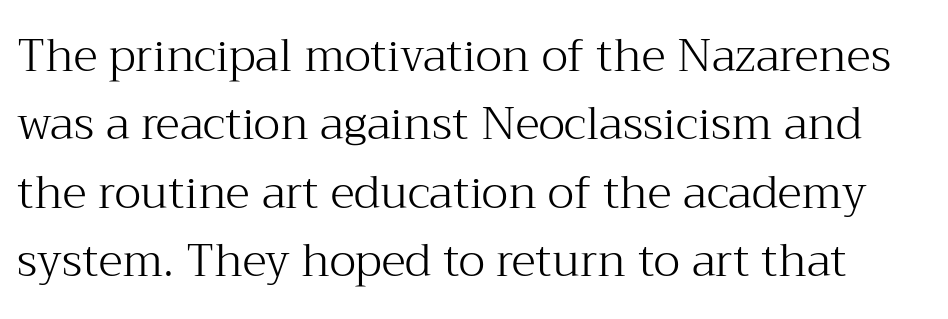
The image shows 45 px light serif type, upright; set normal line spacing (1.52x), normal letter spacing, not underlined; medium stroke contrast and a medium x-height.
